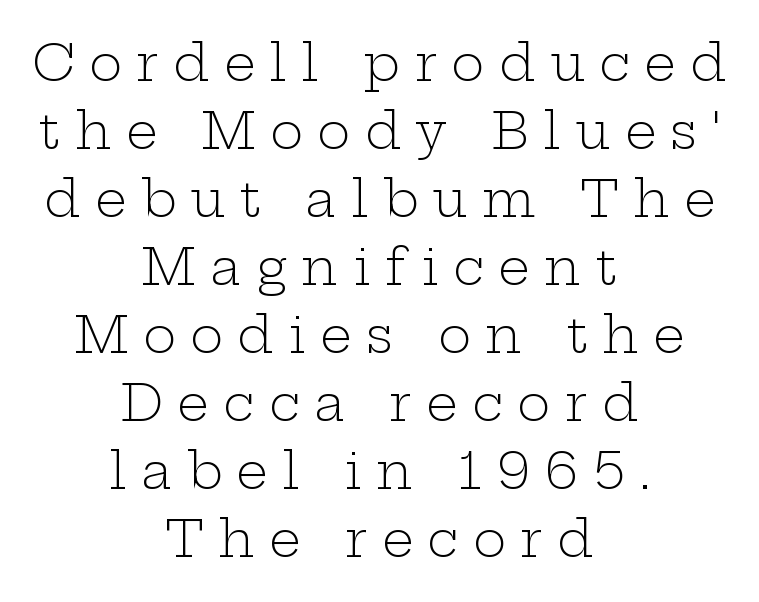
Stem width sits at or under what a default text font uses. The space beneath each line is pristine and unruled. Leading matches the norm, producing a regular column. The rendering uses natural spacing where letterforms have individual widths. The font family rendered here belongs to the serif group. The specimen reads as upright at a glance.
